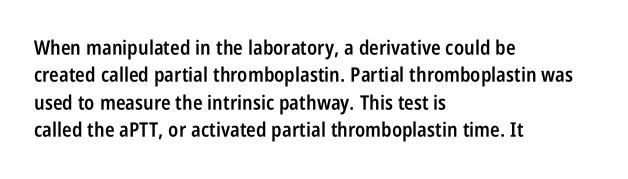
The specimen reads as upright at a glance. Each new line begins a customary step beneath the previous one. Has an underline been added? It has not. Its strokes are somewhat broadened, the hallmark of semibold type.
